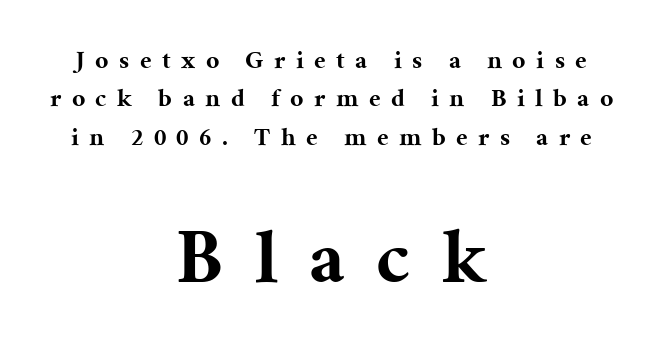
{"serif": "yes", "italic": "no", "bold": "yes", "weight": "bold", "width": "normal", "stroke_contrast": "medium", "x_height": "medium", "monospaced": "no", "underline": "no", "align": "center", "line_spacing": "normal", "line_spacing_ratio": 1.48, "letter_spacing": "wide", "letter_spacing_em": 0.4, "larger_block": "second", "size_ratio": 3.0, "glyph_px": 78}
